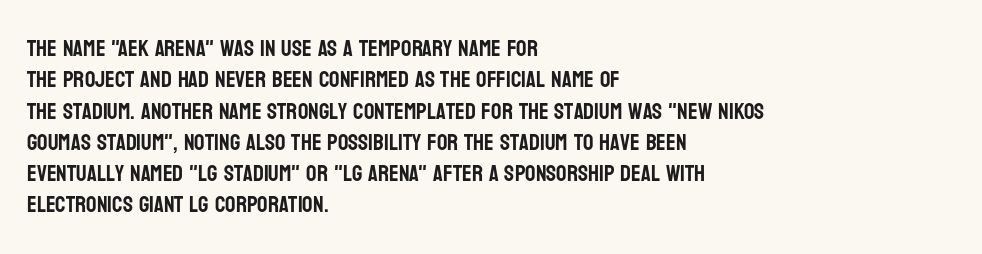
The passage shown is not underscored anywhere. The line texture is even and compact thanks to regular tracking. Nope, not italic — everything's standing straight. Each line starts at the same left margin while the right side varies. Notice how descenders clear the ascenders below comfortably — that's standard leading.
